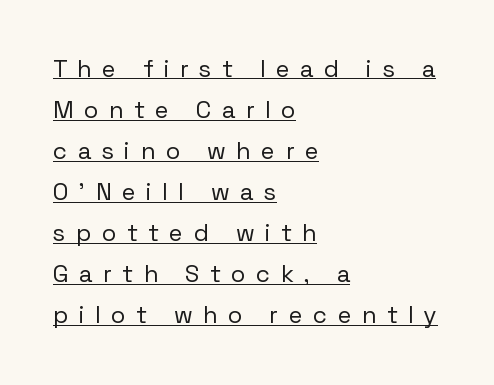
The image shows 24 px text type, upright; set left-aligned, line spacing 1.71x, unusually wide letter spacing (+0.45 em), underlined.
